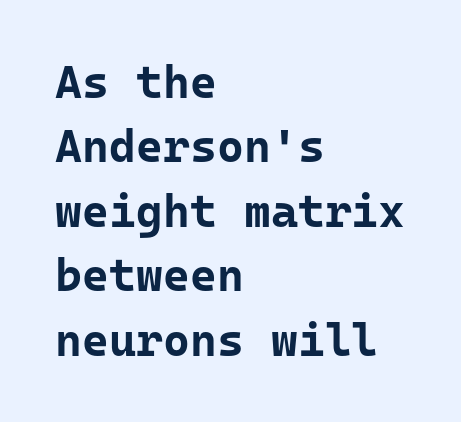
The image shows 46 px bold sans-serif type, upright, monospaced; set left-aligned, normal line spacing (1.4x), normal letter spacing, not underlined; low stroke contrast and a medium x-height.
